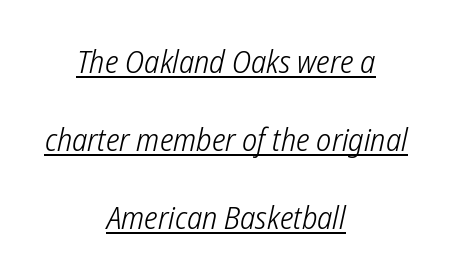
Every row of glyphs is offset so its center matches the block's center. Type style note: lacks serifs. These lines stand farther apart than default settings would place them. Spacing between characters is what you'd get straight out of the box. This sample carries an underscore along the baseline area.
